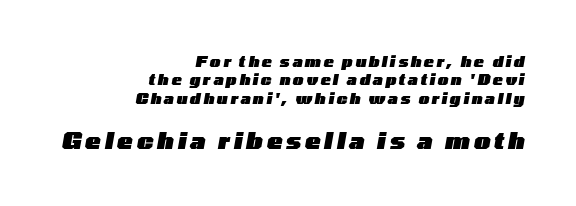
The image shows 23 px bold type, italic (leaning right); set right-aligned, line spacing 1.23x, not underlined; the second (bottom) block is 1.53x larger.
